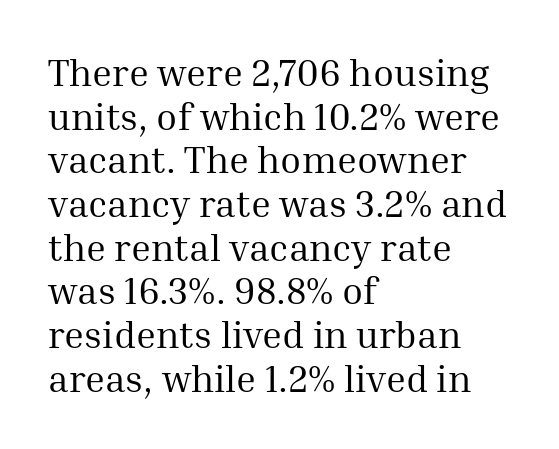
{"serif": "yes", "italic": "no", "bold": "no", "weight": "regular", "width": "normal", "stroke_contrast": "medium", "x_height": "medium", "monospaced": "no", "underline": "no", "align": "left", "line_spacing": "tight", "line_spacing_ratio": 1.15, "letter_spacing": "normal", "letter_spacing_em": 0.0, "glyph_px": 38}
